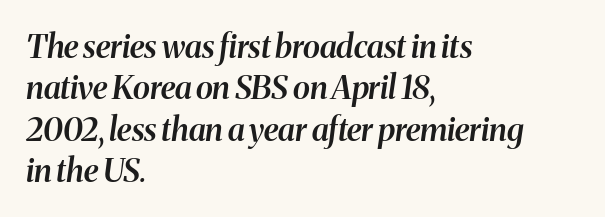
{"italic": "yes", "lean": "right", "slant_degrees": 8, "bold": "semi", "weight": "semibold", "width": "normal", "stroke_contrast": "medium", "x_height": "medium", "monospaced": "no", "underline": "no", "align": "left", "line_spacing": "normal", "line_spacing_ratio": 1.29, "letter_spacing": "normal", "letter_spacing_em": 0.0, "glyph_px": 32}
